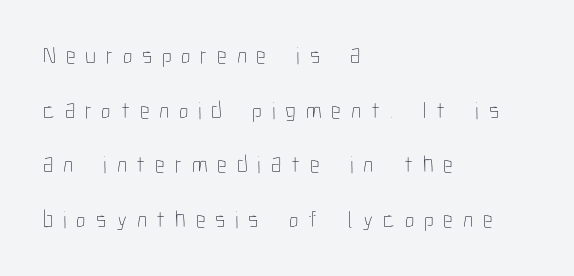
The image shows 24 px text type, upright; set left-aligned, loose line spacing (2.28x), unusually wide letter spacing (+0.41 em), not underlined.
